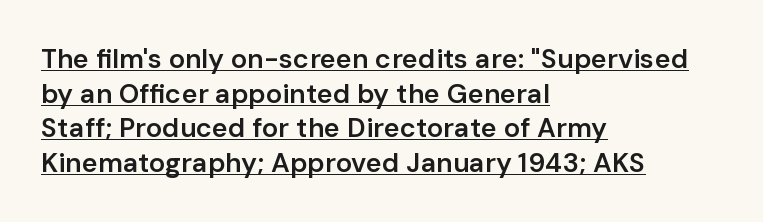
Q: Is the text bold? A: Semi-bold.
Q: Is the text italic (slanted)? A: No, it is upright.
Q: Is the text underlined? A: Yes.
Q: How is the paragraph aligned? A: Left-aligned.
Q: Is the spacing between letters normal or unusually wide? A: Normal.
Q: Is the spacing between lines tight, normal or loose? A: Normal.
